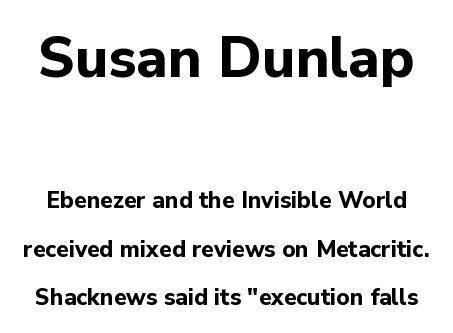
The passage shown is typeset with a sans-serif family. Each word holds together tightly as a unit, with standard inter-letter gaps. Rendered with straight, roman letterforms. A clean baseline with only descenders dipping below it. Leading: increased.
